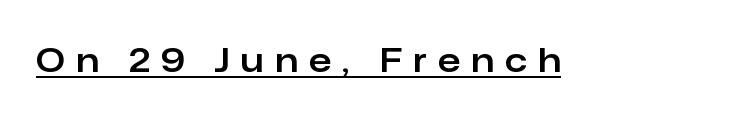
The image shows 33 px sans-serif type, upright; set unusually wide letter spacing (+0.35 em), underlined; low stroke contrast and a medium x-height.
